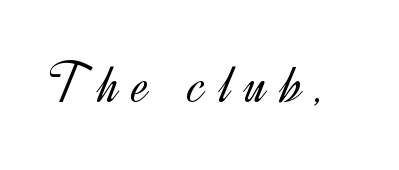
The face used here is proportionally spaced, like ordinary book or web type. Underline: absent. The rendering shows plain stroke endings on the letterforms — a sans-serif design. Between one letter and the next there's a generous, obvious gap.
